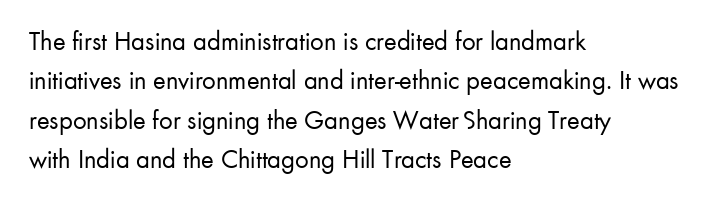
The image shows 27 px text type, upright; set left-aligned, normal line spacing (1.46x), normal letter spacing, not underlined.
